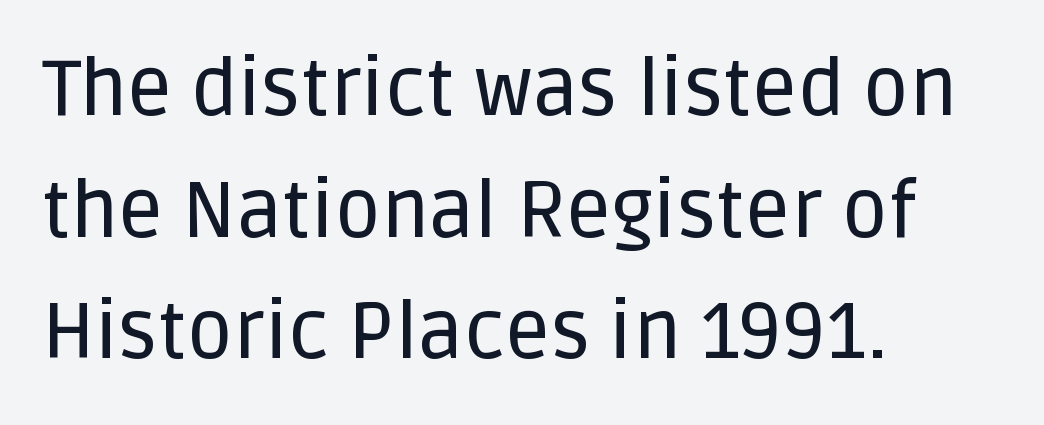
The passage shown is typed in a proportional face where columns would drift. The words here are not underlined. The setting favours the left margin, as ordinary paragraphs usually do. No feet cap the strokes, marking this as sans-serif type. The letters stand straight up with perfectly vertical stems.
